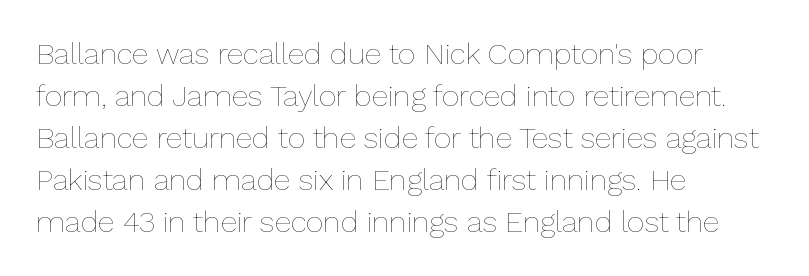
The image shows 30 px thin type, upright; set left-aligned, normal line spacing (1.4x), normal letter spacing, not underlined; low stroke contrast and a medium x-height.
